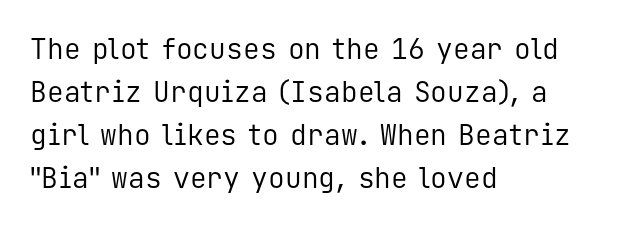
The image shows 28 px regular-weight sans-serif type, upright, monospaced; set left-aligned, normal line spacing (1.54x), normal letter spacing, not underlined; low stroke contrast and a medium x-height.
